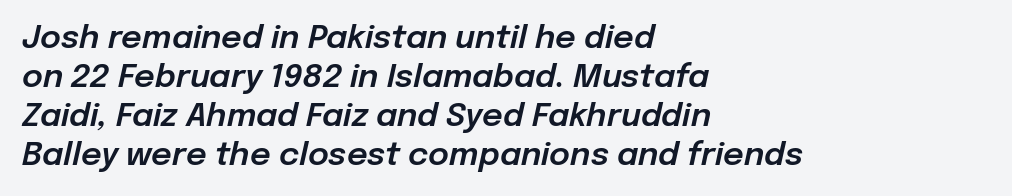
Honestly, there is no underline to notice here at all. The typography opts for an oblique posture over an upright one. The compositor pushed each line to the left boundary. This sample has the flowing, uneven cadence of proportional lettering.
